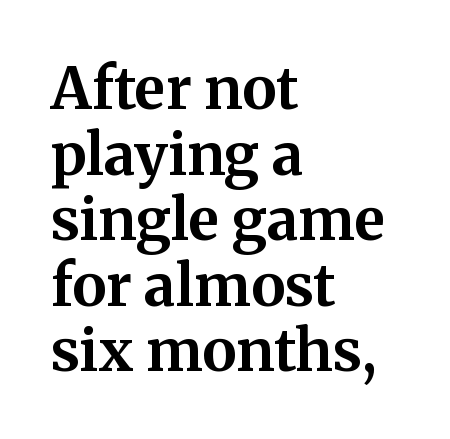
The rendering uses a small line-height, squeezing the rows. Varying glyph widths throughout — classic text-font behaviour. Characters follow at the spacing the type designer built in. Font category for this specimen: serif.
